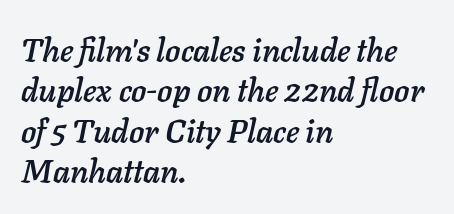
Q: Is the text italic (slanted)? A: Yes, it leans right by about 11 degrees.
Q: Is the text underlined? A: No.
Q: How is the paragraph aligned? A: Left-aligned.
Q: Is the spacing between letters normal or unusually wide? A: Normal.
Q: Is the spacing between lines tight, normal or loose? A: Normal.
Q: Width (condensed, normal, or wide)? A: Normal.
Q: Stroke contrast? A: Low.
Q: x-height? A: Medium.
Q: Monospaced? A: No.
